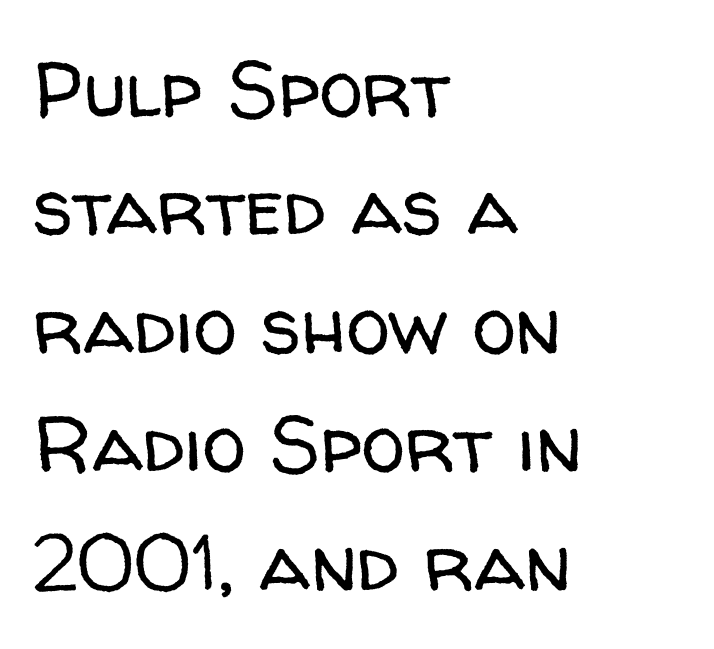
Q: Is the text bold? A: No.
Q: Is the text italic (slanted)? A: No, it is upright.
Q: Is the typeface a serif or a sans-serif typeface? A: Sans-serif.
Q: Is the text underlined? A: No.
Q: How is the paragraph aligned? A: Left-aligned.
Q: Is the spacing between letters normal or unusually wide? A: Normal.
Q: Is the spacing between lines tight, normal or loose? A: Normal.
Q: Width (condensed, normal, or wide)? A: Normal.
Q: Stroke contrast? A: Low.
Q: x-height? A: Medium.
Q: Monospaced? A: No.
